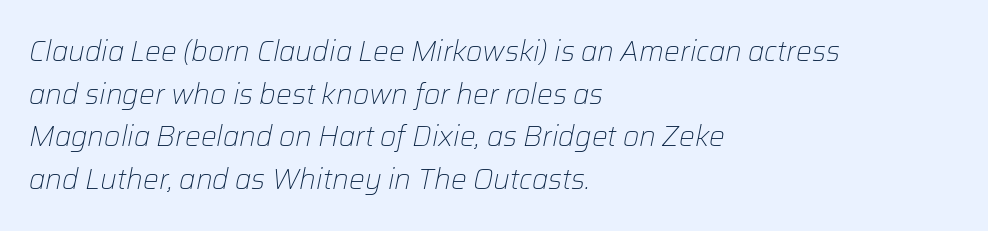
{"italic": "yes", "lean": "right", "slant_degrees": 12, "bold": "no", "weight": "light", "width": "normal", "stroke_contrast": "low", "x_height": "medium", "monospaced": "no", "underline": "no", "align": "left", "line_spacing": "normal", "line_spacing_ratio": 1.52, "letter_spacing": "normal", "letter_spacing_em": 0.0, "glyph_px": 28}
